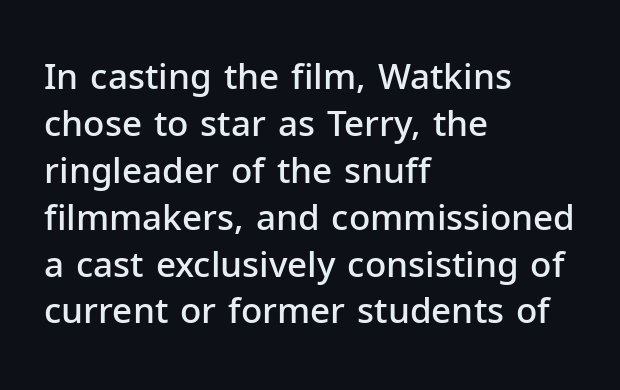
In CSS terms this would be text-align: left. Vertical spacing — default. Check under the words: just untouched page. The font family rendered here belongs to the sans-serif group.
